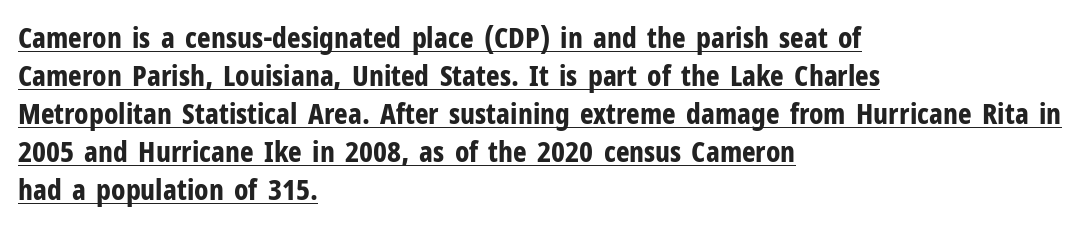
Q: Is the text bold? A: Yes.
Q: Is the text italic (slanted)? A: No, it is upright.
Q: Is the typeface a serif or a sans-serif typeface? A: Sans-serif.
Q: Is the text underlined? A: Yes.
Q: How is the paragraph aligned? A: Left-aligned.
Q: Is the spacing between letters normal or unusually wide? A: Normal.
Q: Is the spacing between lines tight, normal or loose? A: Normal.
Q: Width (condensed, normal, or wide)? A: Condensed.
Q: Stroke contrast? A: Low.
Q: x-height? A: Medium.
Q: Monospaced? A: No.
